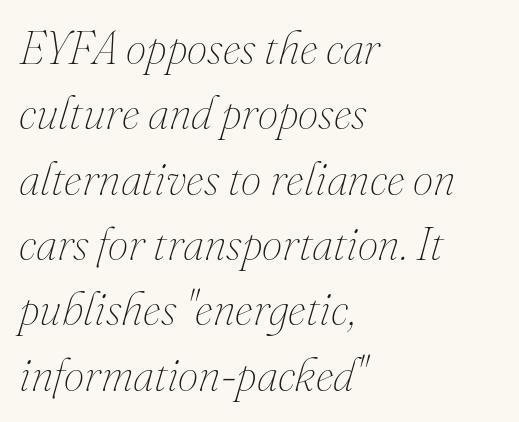
{"italic": "yes", "lean": "right", "slant_degrees": 16, "bold": "no", "weight": "thin", "width": "normal", "stroke_contrast": "medium", "x_height": "small", "monospaced": "no", "underline": "no", "align": "left", "line_spacing": "normal", "line_spacing_ratio": 1.42, "letter_spacing": "normal", "letter_spacing_em": 0.0, "glyph_px": 46}
